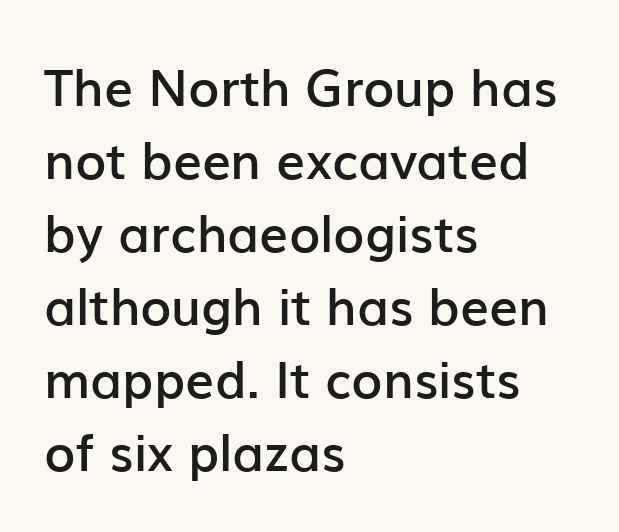
The image shows 51 px semibold sans-serif type, upright; set left-aligned, normal line spacing (1.43x), normal letter spacing, not underlined; low stroke contrast and a medium x-height.
